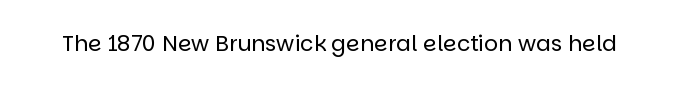
The space directly below the letters is spotless. Quick note: not italic, upright. The line texture is even and compact thanks to regular tracking. These glyphs show unthickened strokes, regular width or finer.
